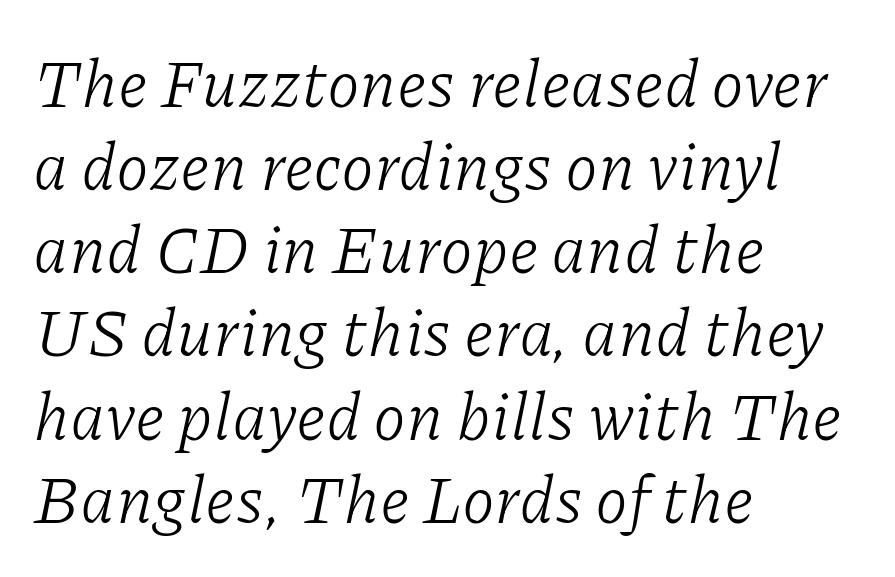
The image shows 66 px light serif type, italic (leaning right); set left-aligned, normal line spacing (1.26x), normal letter spacing, not underlined; low stroke contrast and a medium x-height.
